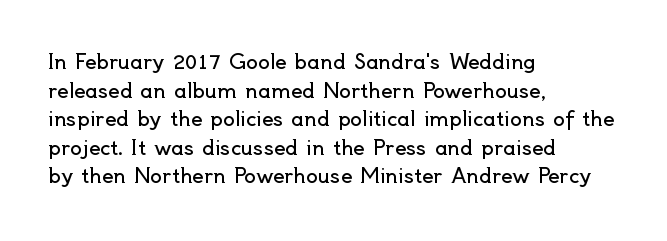
{"italic": "no", "bold": "no", "underline": "no", "align": "left", "line_spacing": "normal", "line_spacing_ratio": 1.43, "letter_spacing": "normal", "letter_spacing_em": 0.0, "glyph_px": 20}
